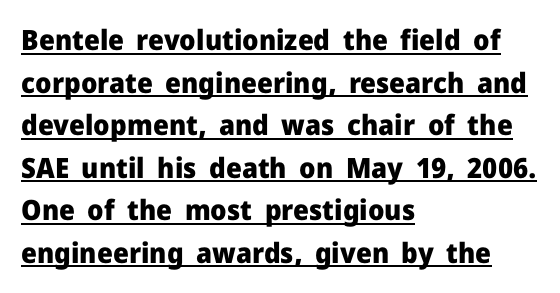
The image shows 28 px heavy sans-serif type, upright; set left-aligned, normal line spacing (1.52x), normal letter spacing, underlined; low stroke contrast and a medium x-height.
